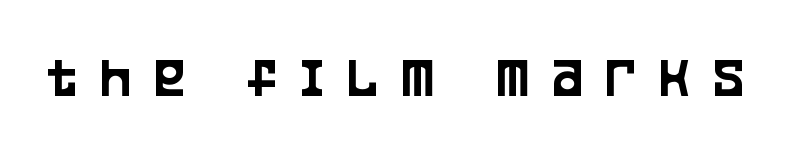
Q: Is the text italic (slanted)? A: No, it is upright.
Q: Is the typeface a serif or a sans-serif typeface? A: Sans-serif.
Q: Is the text underlined? A: No.
Q: Is the spacing between letters normal or unusually wide? A: Unusually wide.
Q: Width (condensed, normal, or wide)? A: Condensed.
Q: Stroke contrast? A: Low.
Q: x-height? A: Large.
Q: Monospaced? A: No.
